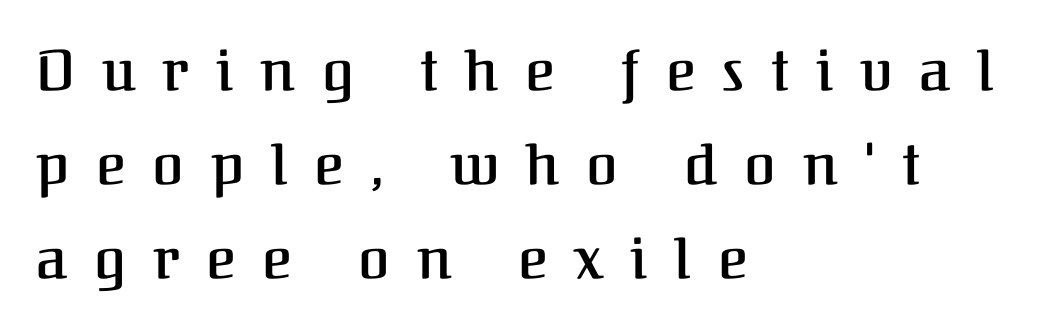
The image shows 57 px semibold serif type, upright; set left-aligned, normal line spacing (1.65x), unusually wide letter spacing (+0.47 em), not underlined; medium stroke contrast and a medium x-height.
